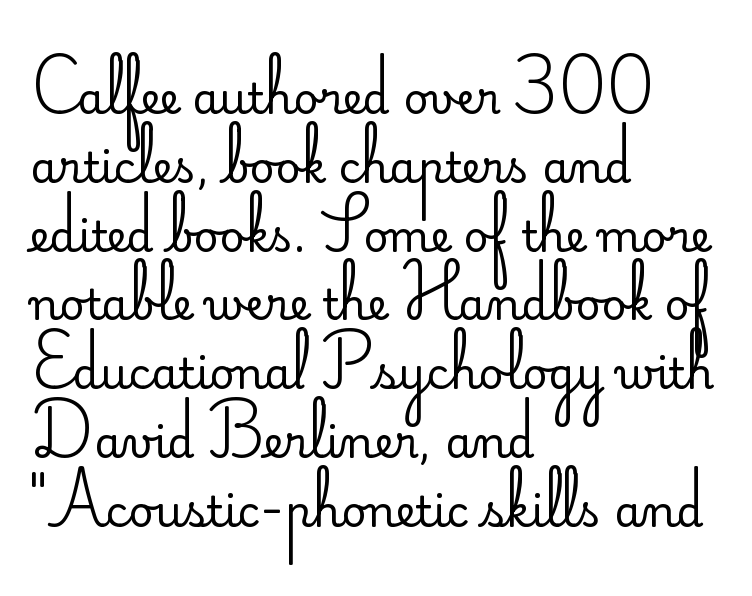
{"serif": "no", "italic": "no", "bold": "no", "weight": "regular", "width": "normal", "stroke_contrast": "low", "x_height": "small", "monospaced": "no", "underline": "no", "align": "left", "line_spacing": "normal", "line_spacing_ratio": 1.6, "letter_spacing": "normal", "letter_spacing_em": 0.0, "glyph_px": 43}
